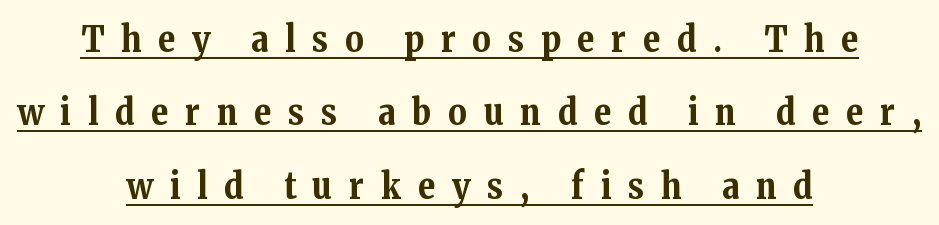
The image shows 36 px bold serif type, upright; set centered, loose line spacing (2.04x), unusually wide letter spacing (+0.47 em), underlined; medium stroke contrast and a medium x-height.
